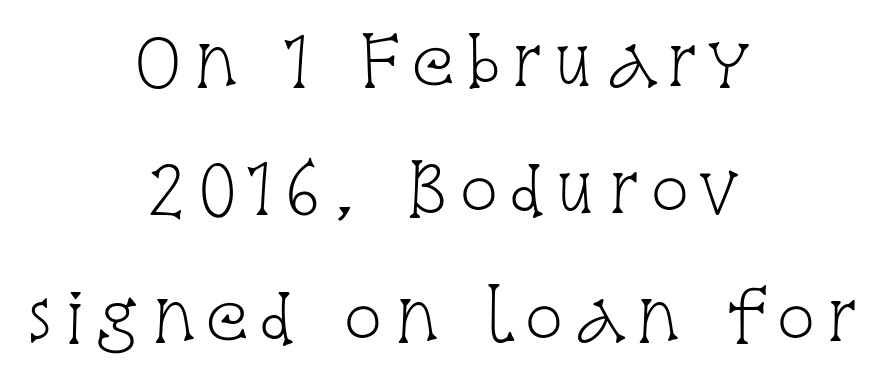
{"serif": "yes", "italic": "no", "bold": "no", "weight": "light", "width": "condensed", "stroke_contrast": "low", "x_height": "large", "monospaced": "no", "underline": "no", "align": "center", "line_spacing": "loose", "line_spacing_ratio": 1.96, "glyph_px": 65}
